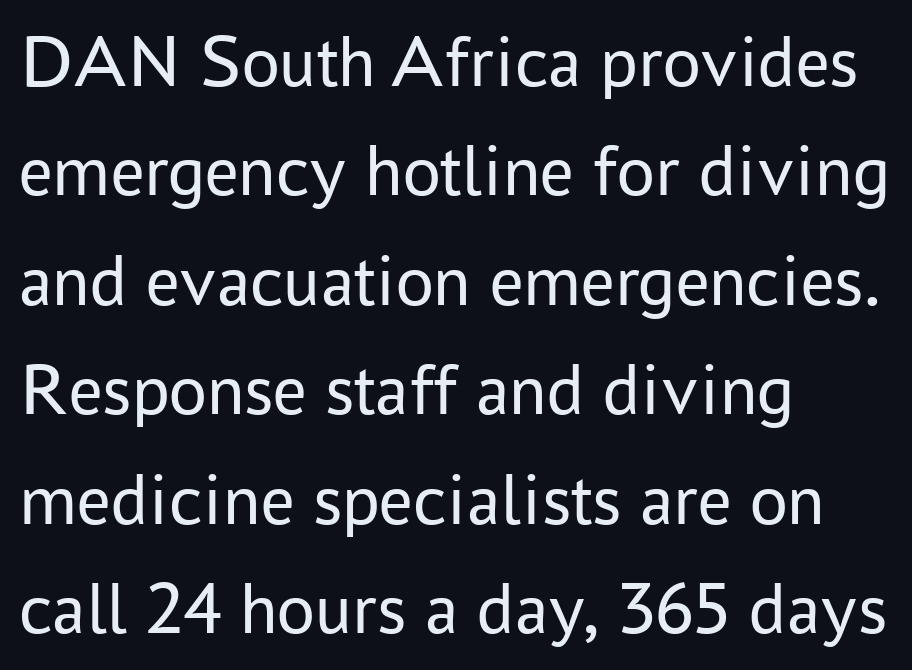
In terms of posture, this sample is upright. On a weight scale, this lands at 450 or below. Between one letter and the next there's only the usual sliver of space. Successive baselines arrive at the customary interval.
